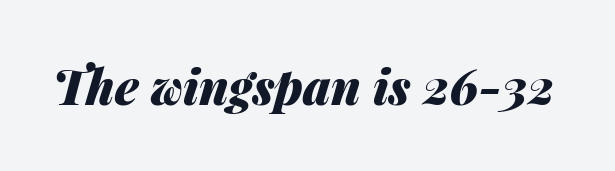
Q: Is the text bold? A: Yes.
Q: Is the text italic (slanted)? A: Yes, it leans right by about 14 degrees.
Q: Is the text underlined? A: No.
Q: Is the spacing between letters normal or unusually wide? A: Normal.
Q: Width (condensed, normal, or wide)? A: Normal.
Q: Stroke contrast? A: Medium.
Q: x-height? A: Medium.
Q: Monospaced? A: No.
